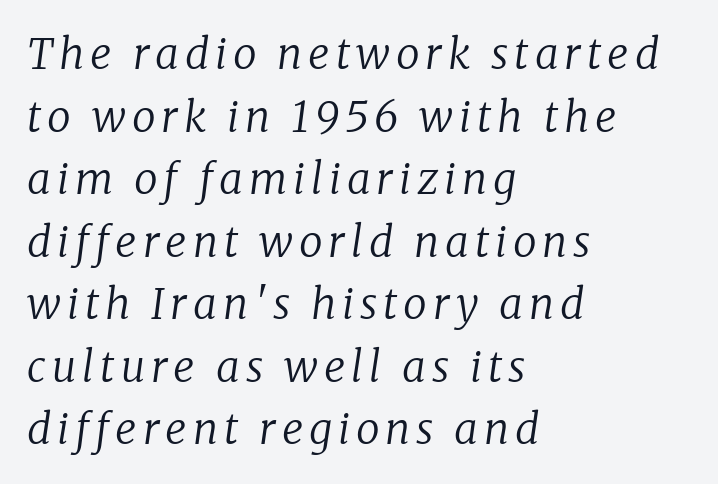
Q: Is the text bold? A: No.
Q: Is the text italic (slanted)? A: Yes, it leans right by about 8 degrees.
Q: Is the typeface a serif or a sans-serif typeface? A: Serif.
Q: Is the text underlined? A: No.
Q: How is the paragraph aligned? A: Left-aligned.
Q: Is the spacing between lines tight, normal or loose? A: Normal.
Q: Width (condensed, normal, or wide)? A: Normal.
Q: Stroke contrast? A: Low.
Q: x-height? A: Medium.
Q: Monospaced? A: No.
